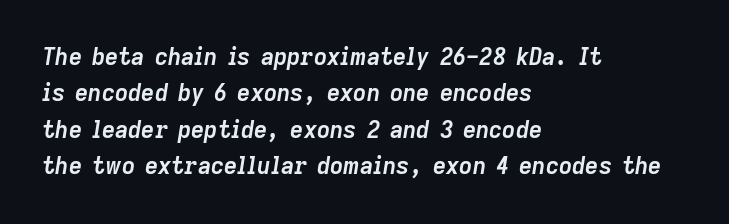
Q: Is the text bold? A: Yes.
Q: Is the text italic (slanted)? A: Yes, it leans right by about 9 degrees.
Q: Is the text underlined? A: No.
Q: How is the paragraph aligned? A: Left-aligned.
Q: Is the spacing between letters normal or unusually wide? A: Normal.
Q: Is the spacing between lines tight, normal or loose? A: Normal.
